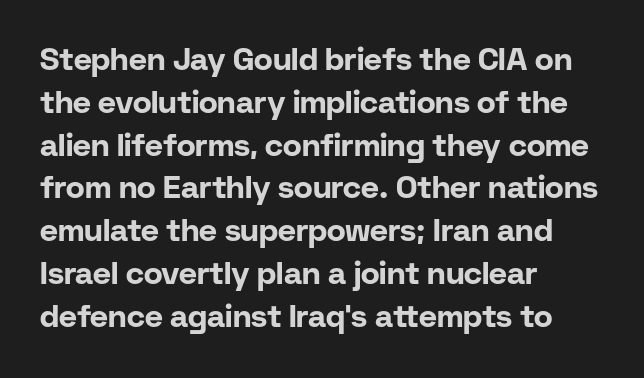
{"serif": "no", "italic": "no", "bold": "yes", "weight": "bold", "width": "normal", "stroke_contrast": "low", "x_height": "medium", "monospaced": "no", "underline": "no", "align": "left", "line_spacing": "normal", "line_spacing_ratio": 1.38, "letter_spacing": "normal", "letter_spacing_em": 0.0, "glyph_px": 31}
